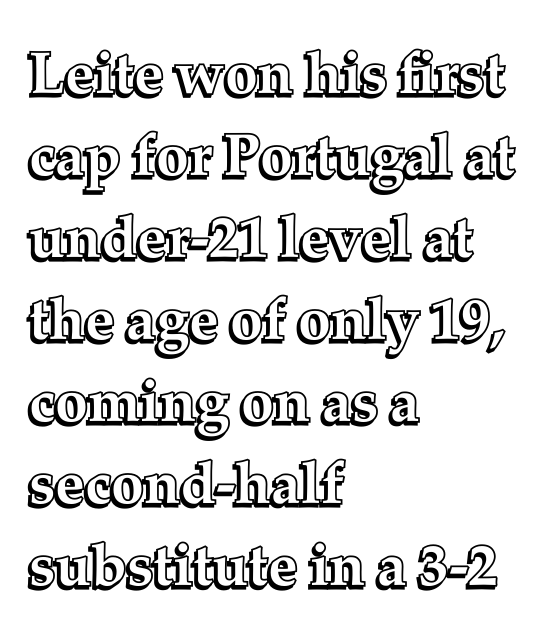
The image shows 59 px text type, upright; set left-aligned, normal line spacing (1.39x), normal letter spacing, not underlined; a medium x-height.
